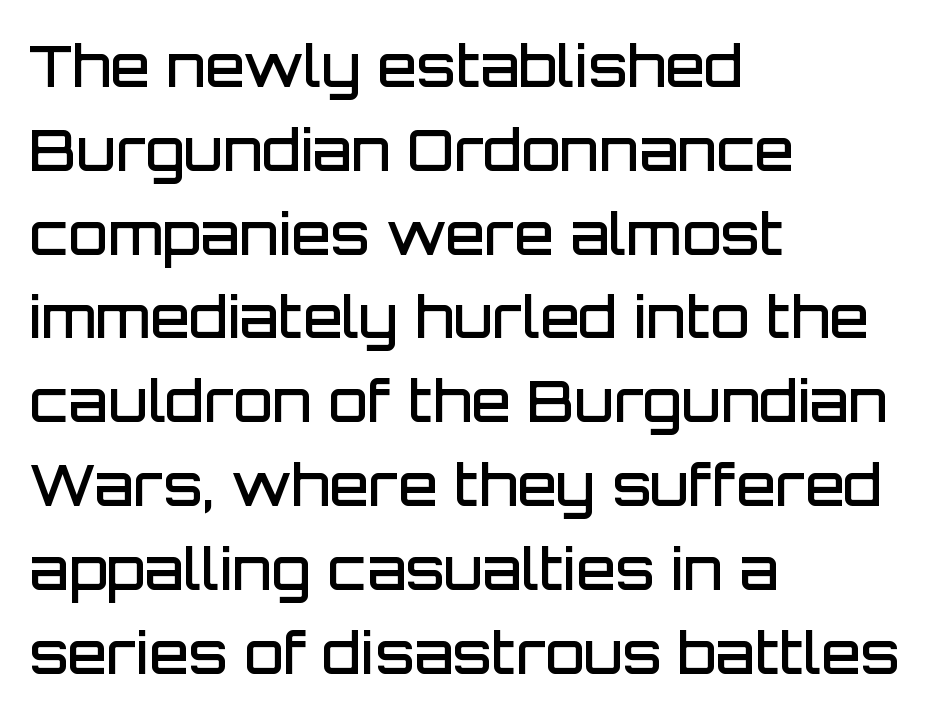
The image shows 57 px semibold sans-serif type, upright; set left-aligned, normal line spacing (1.47x), normal letter spacing, not underlined; low stroke contrast and a large x-height.
